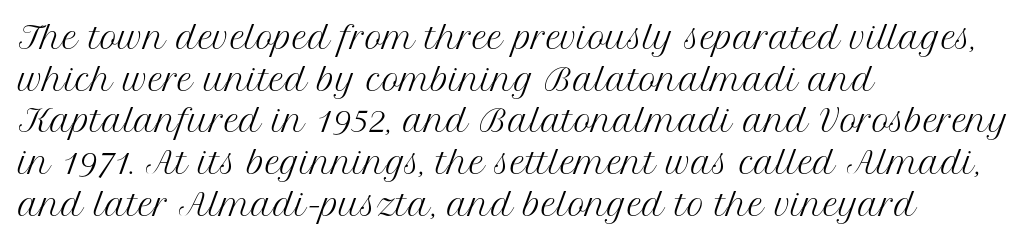
The image shows 30 px regular-weight serif type; set left-aligned, normal line spacing (1.39x), normal letter spacing, not underlined; medium stroke contrast and a medium x-height.
